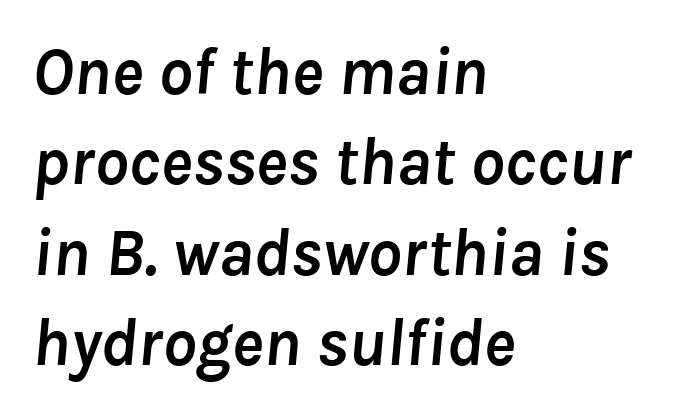
{"italic": "yes", "lean": "right", "slant_degrees": 8, "bold": "yes", "weight": "semibold", "width": "normal", "stroke_contrast": "low", "x_height": "medium", "monospaced": "no", "underline": "no", "align": "left", "line_spacing": "normal", "line_spacing_ratio": 1.35, "letter_spacing": "normal", "letter_spacing_em": 0.0, "glyph_px": 67}
